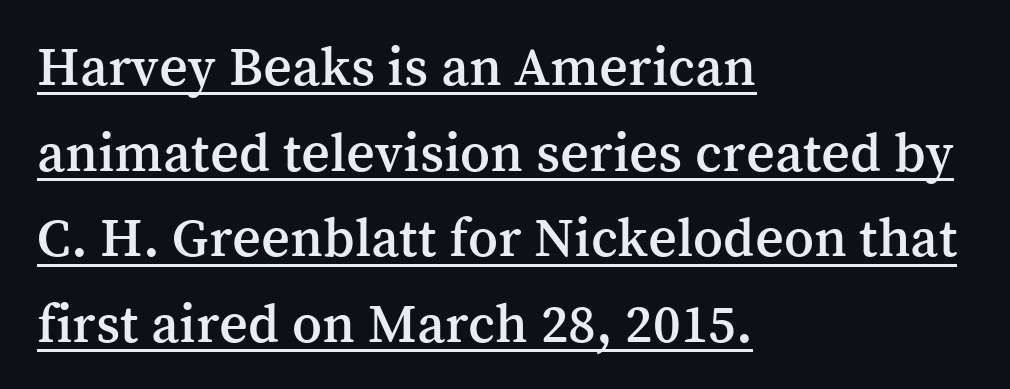
Like a heading marked for emphasis, these lines bear an underscore. Stroke terminals: seriffed. A roman cut, with each character standing at attention. The setting favours the left margin, as ordinary paragraphs usually do. Each word holds together tightly as a unit, with standard inter-letter gaps.
